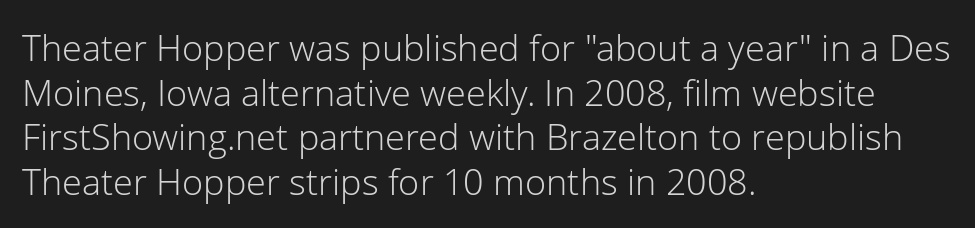
Q: Is the text bold? A: No.
Q: Is the text italic (slanted)? A: No, it is upright.
Q: Is the typeface a serif or a sans-serif typeface? A: Sans-serif.
Q: Is the text underlined? A: No.
Q: How is the paragraph aligned? A: Left-aligned.
Q: Is the spacing between letters normal or unusually wide? A: Normal.
Q: Width (condensed, normal, or wide)? A: Normal.
Q: Stroke contrast? A: Low.
Q: x-height? A: Medium.
Q: Monospaced? A: No.
